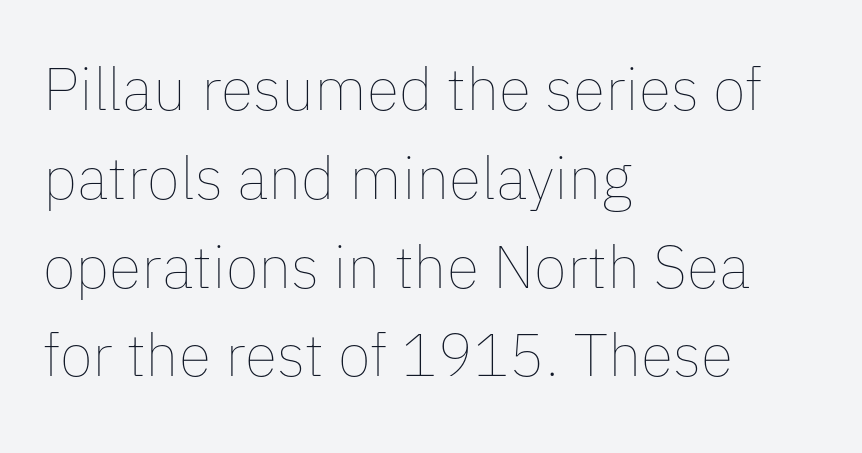
Q: Is the text bold? A: No.
Q: Is the text italic (slanted)? A: No, it is upright.
Q: Is the text underlined? A: No.
Q: How is the paragraph aligned? A: Left-aligned.
Q: Is the spacing between letters normal or unusually wide? A: Normal.
Q: Is the spacing between lines tight, normal or loose? A: Normal.
Q: Width (condensed, normal, or wide)? A: Normal.
Q: Stroke contrast? A: Low.
Q: x-height? A: Medium.
Q: Monospaced? A: No.
